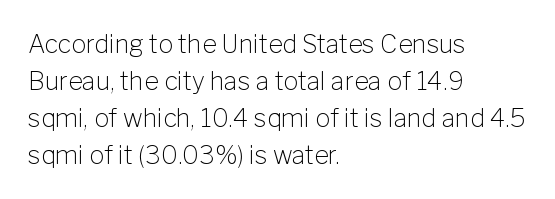
Q: Is the text bold? A: No.
Q: Is the text italic (slanted)? A: No, it is upright.
Q: Is the text underlined? A: No.
Q: How is the paragraph aligned? A: Left-aligned.
Q: Is the spacing between letters normal or unusually wide? A: Normal.
Q: Is the spacing between lines tight, normal or loose? A: Normal.
